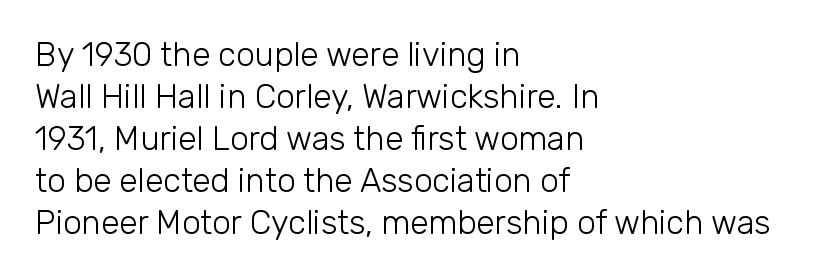
Type style note: lacks serifs. Evenly set lines give the paragraph a standard silhouette. The string is rendered with underlining switched off. Does extra space separate the letters? No, they use regular spacing. In CSS terms this would be text-align: left. Ascenders rise straight up at ninety degrees.
